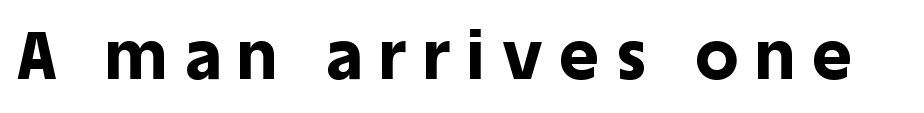
The face used here has the dense, thick strokes of a bold. This rendering employs a face without finishing strokes, i.e., a sans-serif. Honestly, the letter spacing is so wide it's the main thing you notice. Looks like regular typesetting: each glyph gets only the width it needs. You can tell it's not italic because the verticals are truly vertical. Descenders are the only things crossing below the line.
